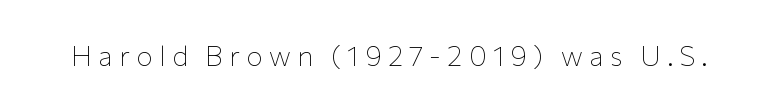
Q: Is the text bold? A: No.
Q: Is the text italic (slanted)? A: No, it is upright.
Q: Is the typeface a serif or a sans-serif typeface? A: Sans-serif.
Q: Is the text underlined? A: No.
Q: Is the spacing between letters normal or unusually wide? A: Unusually wide.
Q: Width (condensed, normal, or wide)? A: Normal.
Q: Stroke contrast? A: Low.
Q: x-height? A: Medium.
Q: Monospaced? A: No.
